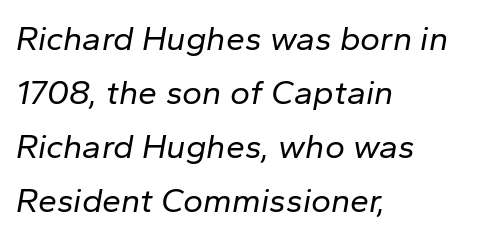
The image shows 34 px regular-weight type, italic (leaning right); set left-aligned, normal line spacing (1.59x), normal letter spacing, not underlined; low stroke contrast and a medium x-height.
